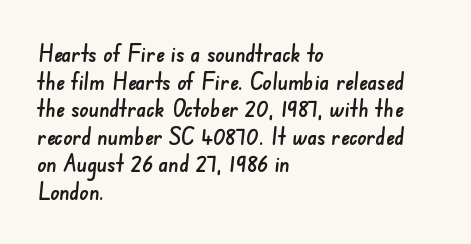
Descender tails drop into unmarked territory. These lines stack with their left ends in a neat column. Default kerning and tracking; the words read as compact shapes.
